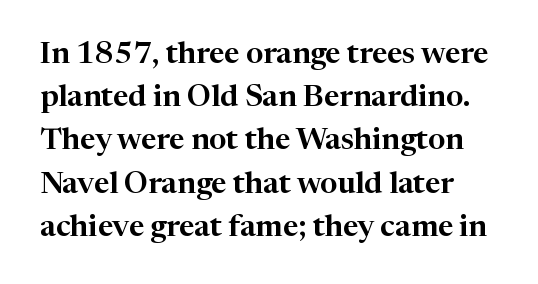
Q: Is the text italic (slanted)? A: No, it is upright.
Q: Is the typeface a serif or a sans-serif typeface? A: Serif.
Q: Is the text underlined? A: No.
Q: Is the spacing between letters normal or unusually wide? A: Normal.
Q: Is the spacing between lines tight, normal or loose? A: Normal.
Q: Width (condensed, normal, or wide)? A: Normal.
Q: Stroke contrast? A: High.
Q: x-height? A: Medium.
Q: Monospaced? A: No.
